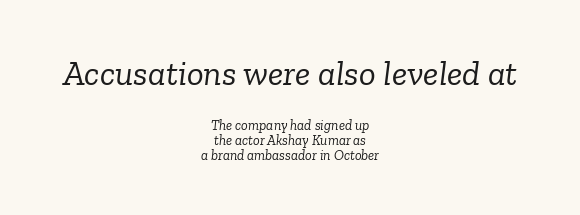
The image shows 35 px light serif type, italic (leaning right); set centered, tight line spacing (1.06x), normal letter spacing, not underlined; the first (top) block is 2.5x larger; low stroke contrast and a medium x-height.
